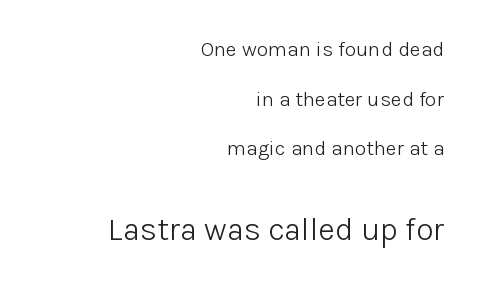
Teacher's note: observe the even right margin — that is flush-right alignment. The following chunk of copy outweighs the initial chunk in type size. Interline gaps are noticeably wide in this sample. This rendering leaves character spacing at its baseline value.
